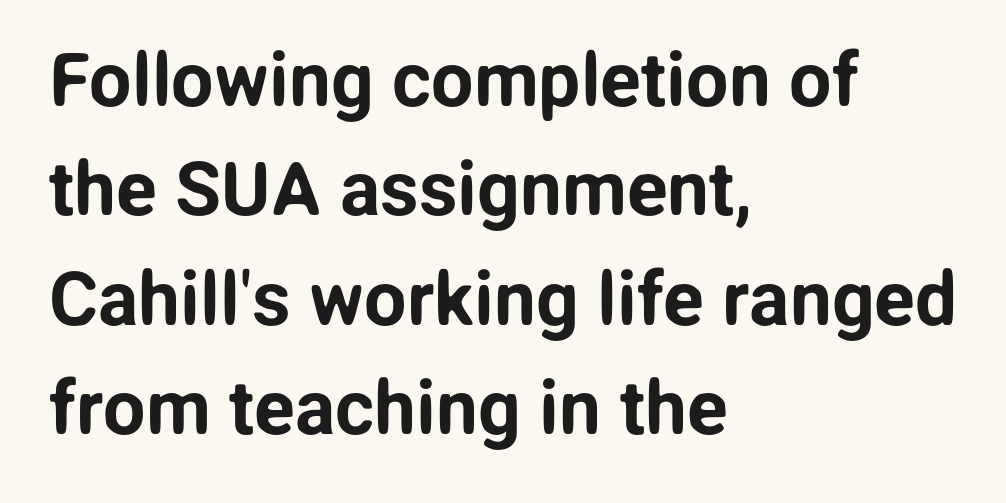
The line texture is even and compact thanks to regular tracking. Each letter keeps its own natural width here, so spacing adapts to shape. The letters stand upright; this is a roman face. I'd call this a sans setting — the letters go barefoot. The area under the type is left untouched.
